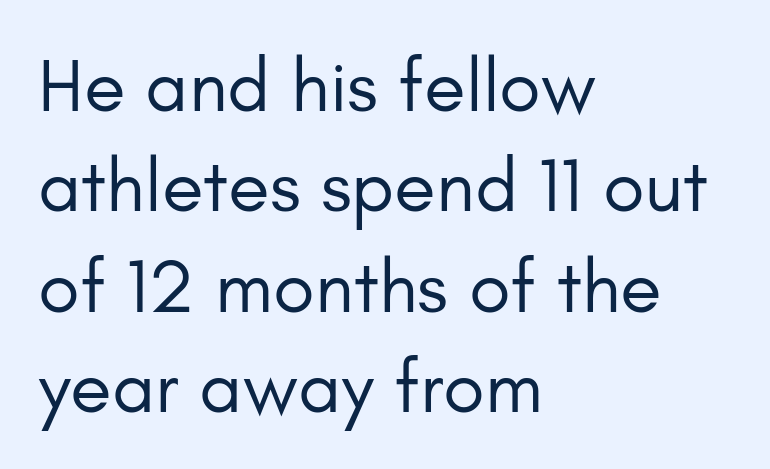
{"serif": "no", "italic": "no", "bold": "no", "weight": "regular", "width": "normal", "stroke_contrast": "low", "x_height": "small", "monospaced": "no", "underline": "no", "align": "left", "line_spacing": "normal", "line_spacing_ratio": 1.32, "letter_spacing": "normal", "letter_spacing_em": 0.0, "glyph_px": 76}
